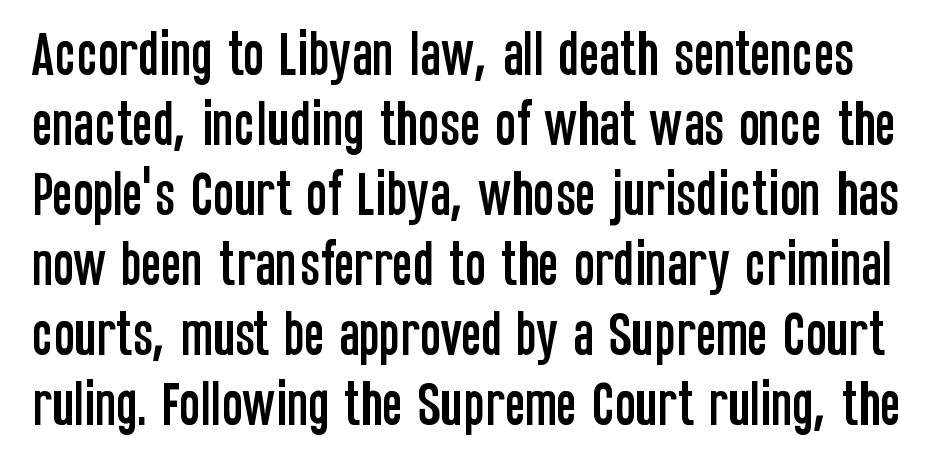
{"serif": "no", "italic": "no", "width": "condensed", "stroke_contrast": "low", "x_height": "large", "monospaced": "no", "underline": "no", "line_spacing": "normal", "line_spacing_ratio": 1.43, "letter_spacing": "normal", "letter_spacing_em": 0.0, "glyph_px": 49}
